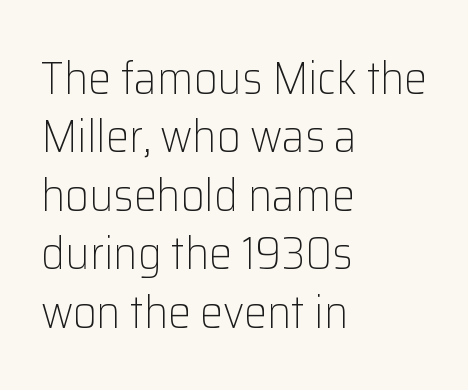
Typographically, this falls in the sans-serif category. These lines are rendered in a variable-pitch font. Evenly set lines give the paragraph a standard silhouette. The text block is weighted toward the left margin, trailing off unevenly rightward. Decoration check: the copy has no underline. Every character sits straight up, as roman type does.
